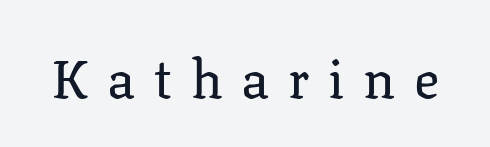
Students, note that the glyphs here are deliberately spaced far apart. Nobody drew a line under any word here. A typesetter would call this proportional, since set widths differ per character. Caption: face not bold, strokes unweighted.
